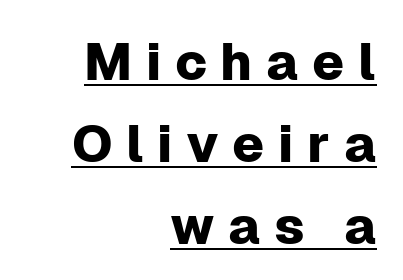
Q: Is the text italic (slanted)? A: No, it is upright.
Q: Is the typeface a serif or a sans-serif typeface? A: Sans-serif.
Q: Is the text underlined? A: Yes.
Q: How is the paragraph aligned? A: Right-aligned.
Q: Is the spacing between letters normal or unusually wide? A: Unusually wide.
Q: Is the spacing between lines tight, normal or loose? A: Normal.
Q: Width (condensed, normal, or wide)? A: Normal.
Q: Stroke contrast? A: Low.
Q: x-height? A: Medium.
Q: Monospaced? A: No.
